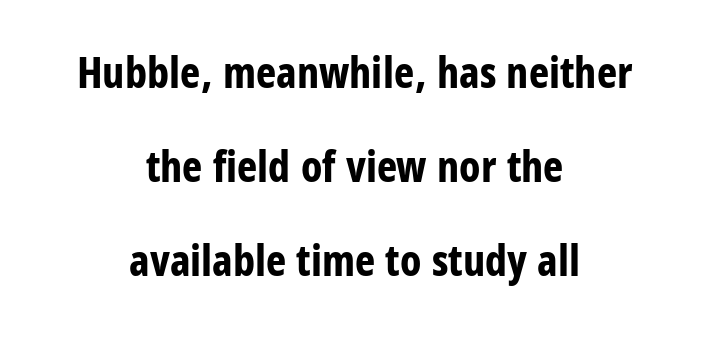
{"serif": "no", "italic": "no", "bold": "yes", "weight": "bold", "width": "condensed", "stroke_contrast": "low", "x_height": "large", "monospaced": "no", "underline": "no", "align": "center", "line_spacing": "loose", "line_spacing_ratio": 2.19, "letter_spacing": "normal", "letter_spacing_em": 0.0, "glyph_px": 43}
